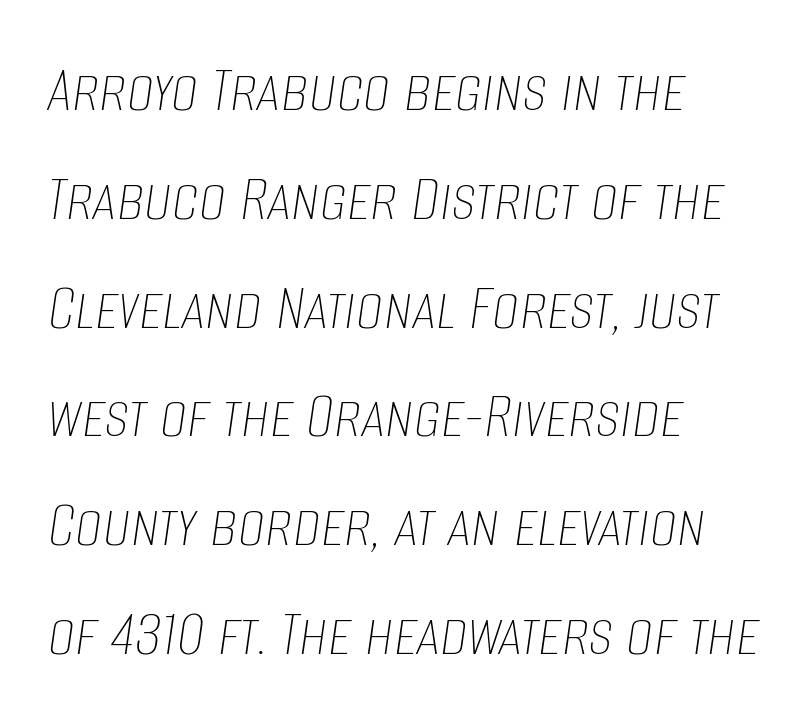
The image shows 68 px thin, condensed type, italic (leaning right); set left-aligned, normal line spacing (1.6x), normal letter spacing, not underlined; low stroke contrast and a large x-height.
